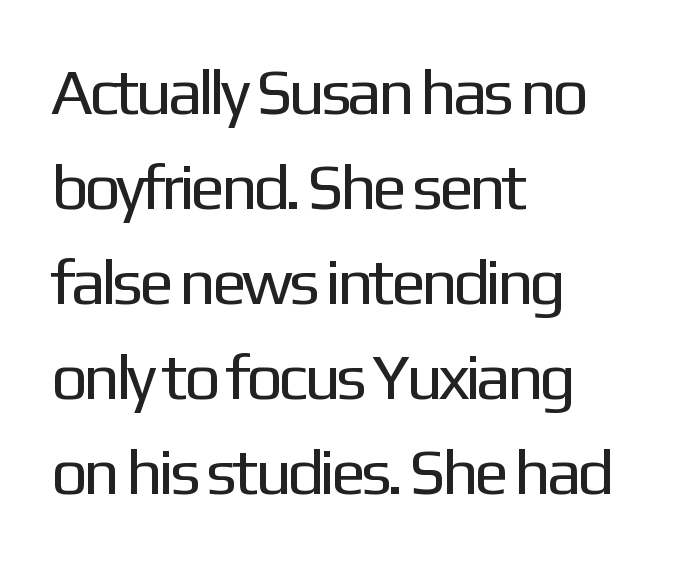
{"serif": "no", "italic": "no", "bold": "no", "weight": "regular", "width": "normal", "stroke_contrast": "low", "x_height": "medium", "monospaced": "no", "underline": "no", "align": "left", "line_spacing": "normal", "line_spacing_ratio": 1.46, "letter_spacing": "normal", "letter_spacing_em": 0.0, "glyph_px": 65}
